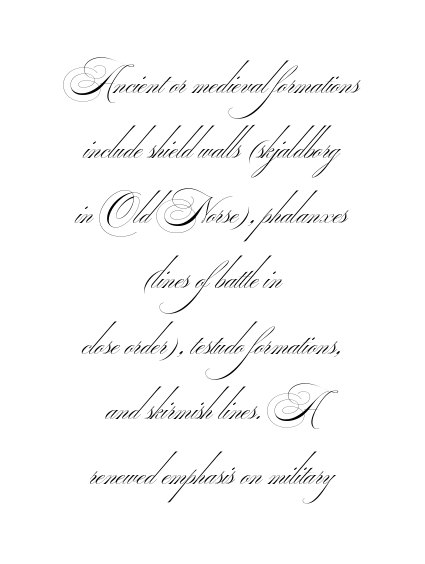
The image shows 36 px thin, wide sans-serif type; set centered, line spacing 1.81x, normal letter spacing, not underlined; medium stroke contrast.
